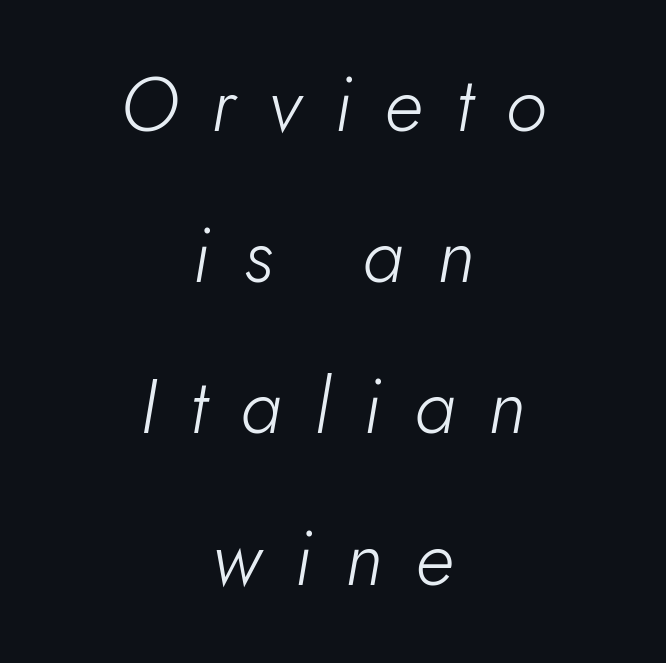
Q: Is the text bold? A: No.
Q: Is the text italic (slanted)? A: Yes, it leans right by about 5 degrees.
Q: Is the text underlined? A: No.
Q: How is the paragraph aligned? A: Centered.
Q: Is the spacing between letters normal or unusually wide? A: Unusually wide.
Q: Is the spacing between lines tight, normal or loose? A: Loose.
Q: Width (condensed, normal, or wide)? A: Normal.
Q: Stroke contrast? A: Low.
Q: x-height? A: Small.
Q: Monospaced? A: No.
